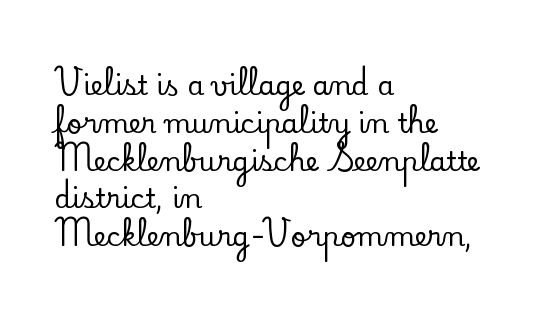
Q: Is the text italic (slanted)? A: No, it is upright.
Q: Is the text underlined? A: No.
Q: How is the paragraph aligned? A: Left-aligned.
Q: Is the spacing between letters normal or unusually wide? A: Normal.
Q: Is the spacing between lines tight, normal or loose? A: Normal.
